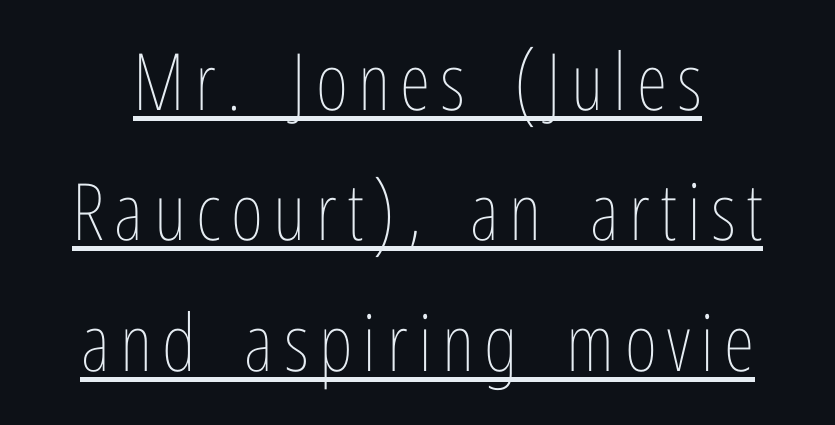
The image shows 79 px thin, condensed type, upright; set normal line spacing (1.65x), underlined; low stroke contrast and a medium x-height.
